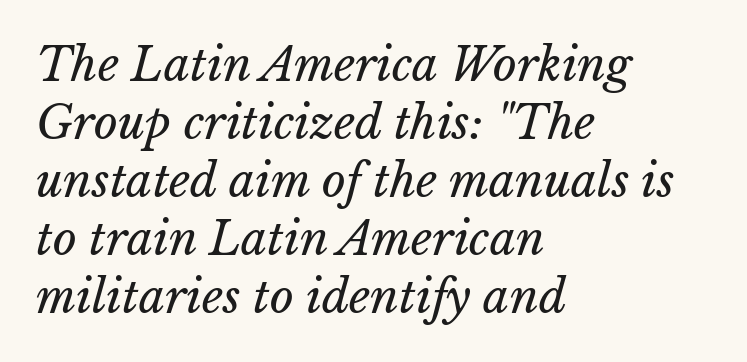
{"bold": "no", "weight": "regular", "width": "normal", "stroke_contrast": "low", "x_height": "medium", "monospaced": "no", "underline": "no", "align": "left", "line_spacing": "normal", "line_spacing_ratio": 1.26, "letter_spacing": "normal", "letter_spacing_em": 0.0, "glyph_px": 46}
